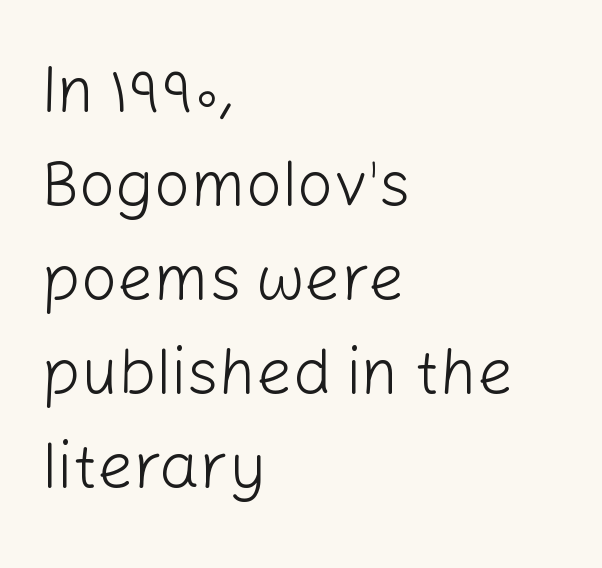
{"serif": "no", "italic": "no", "bold": "no", "weight": "light", "width": "normal", "stroke_contrast": "low", "x_height": "medium", "monospaced": "no", "underline": "no", "align": "left", "line_spacing": "normal", "line_spacing_ratio": 1.47, "letter_spacing": "normal", "letter_spacing_em": 0.0, "glyph_px": 64}
